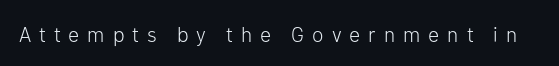
{"italic": "no", "bold": "no", "underline": "no", "letter_spacing": "wide", "letter_spacing_em": 0.38, "glyph_px": 21}
